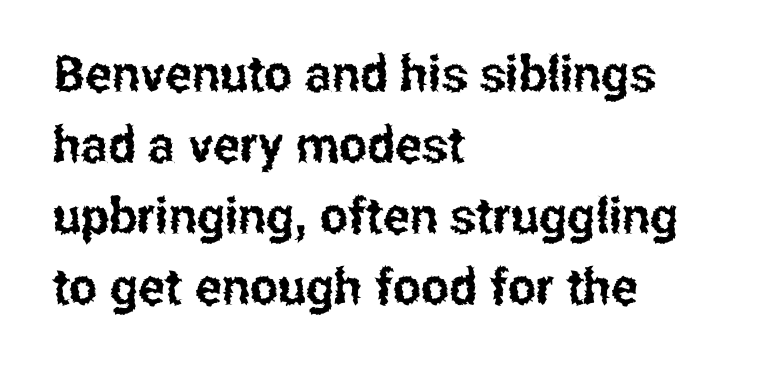
This sample has the flowing, uneven cadence of proportional lettering. Bare-footed words on every line. The passage shown stacks its lines at a standard gap. Nothing sits at the stroke ends, so this counts as sans-serif. Where is the straight margin? On the left. You can tell it's not italic because the verticals are truly vertical.
